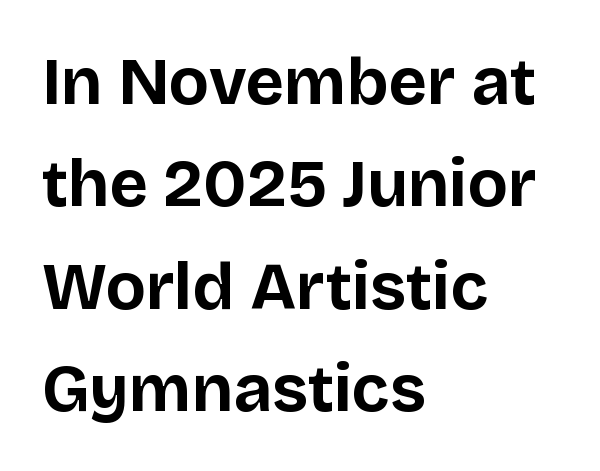
Q: Is the text bold? A: Yes.
Q: Is the text italic (slanted)? A: No, it is upright.
Q: Is the typeface a serif or a sans-serif typeface? A: Sans-serif.
Q: Is the text underlined? A: No.
Q: How is the paragraph aligned? A: Left-aligned.
Q: Is the spacing between letters normal or unusually wide? A: Normal.
Q: Is the spacing between lines tight, normal or loose? A: Normal.
Q: Width (condensed, normal, or wide)? A: Normal.
Q: Stroke contrast? A: Low.
Q: x-height? A: Large.
Q: Monospaced? A: No.
